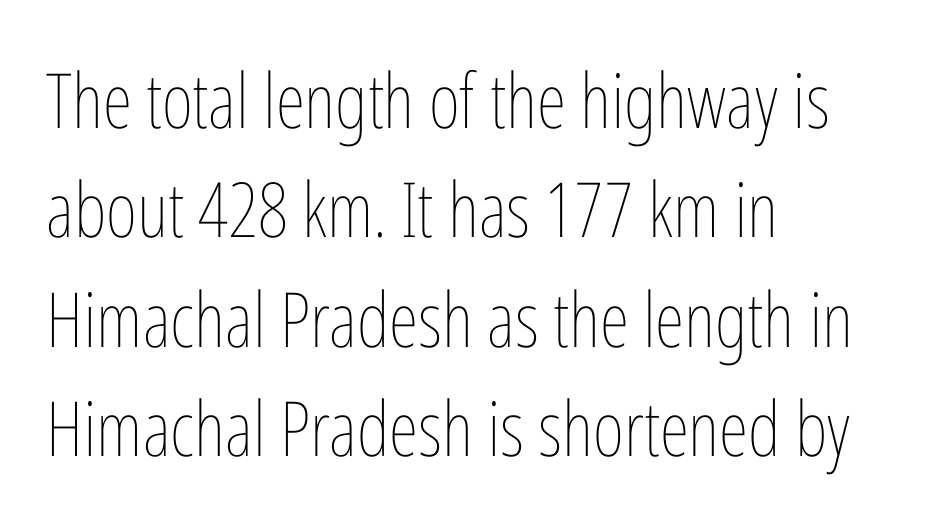
{"italic": "no", "bold": "no", "weight": "thin", "width": "condensed", "stroke_contrast": "low", "x_height": "medium", "monospaced": "no", "underline": "no", "align": "left", "line_spacing": "normal", "line_spacing_ratio": 1.44, "letter_spacing": "normal", "letter_spacing_em": 0.0, "glyph_px": 76}
